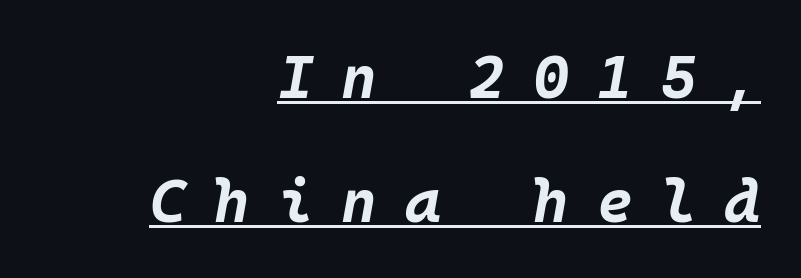
Does the weight exceed regular? Yes, all the way to bold. The vertical gap from one line to the next is large. Like a heading marked for emphasis, these lines bear an underscore. Caption: expanded tracking, letters set apart. Style check: oblique. The setting favours the right margin, as signatures and pull-quotes sometimes do.
